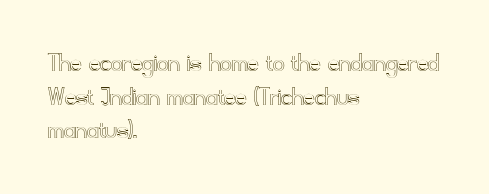
Q: Is the text italic (slanted)? A: No, it is upright.
Q: Is the text underlined? A: No.
Q: How is the paragraph aligned? A: Left-aligned.
Q: Is the spacing between letters normal or unusually wide? A: Normal.
Q: Width (condensed, normal, or wide)? A: Normal.
Q: x-height? A: Small.
Q: Monospaced? A: No.
